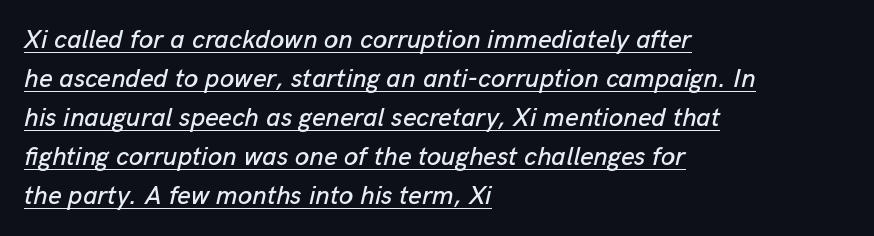
{"italic": "yes", "lean": "right", "slant_degrees": 13, "underline": "yes", "align": "left", "line_spacing": "normal", "line_spacing_ratio": 1.5, "letter_spacing": "normal", "letter_spacing_em": 0.0, "glyph_px": 26}
